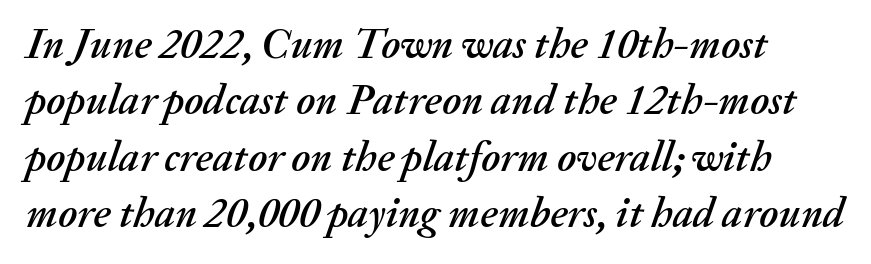
The image shows 42 px text type, italic (leaning right); set normal line spacing (1.34x), normal letter spacing, not underlined; medium stroke contrast and a medium x-height.
